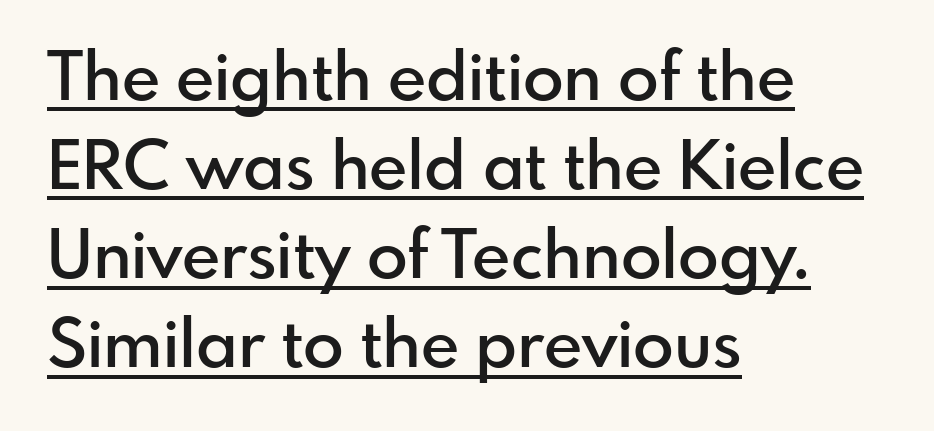
{"serif": "no", "italic": "no", "bold": "semi", "weight": "semibold", "width": "normal", "stroke_contrast": "low", "x_height": "small", "monospaced": "no", "underline": "yes", "align": "left", "line_spacing": "normal", "line_spacing_ratio": 1.33, "letter_spacing": "normal", "letter_spacing_em": 0.0, "glyph_px": 67}
